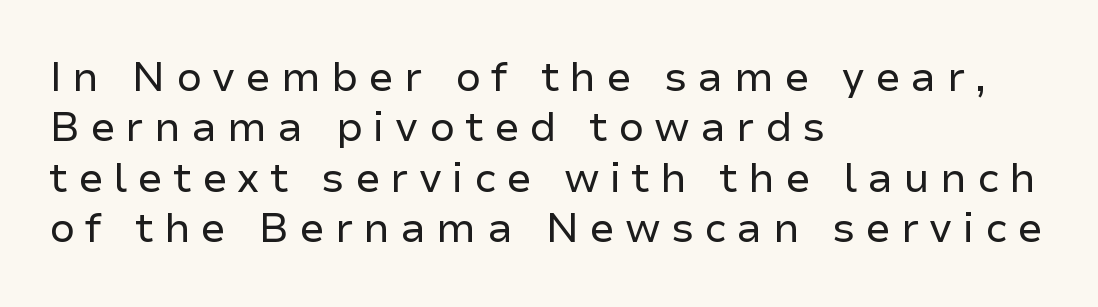
Q: Is the text bold? A: No.
Q: Is the text italic (slanted)? A: No, it is upright.
Q: Is the typeface a serif or a sans-serif typeface? A: Sans-serif.
Q: Is the text underlined? A: No.
Q: How is the paragraph aligned? A: Left-aligned.
Q: Is the spacing between letters normal or unusually wide? A: Unusually wide.
Q: Width (condensed, normal, or wide)? A: Normal.
Q: Stroke contrast? A: Low.
Q: x-height? A: Medium.
Q: Monospaced? A: No.
